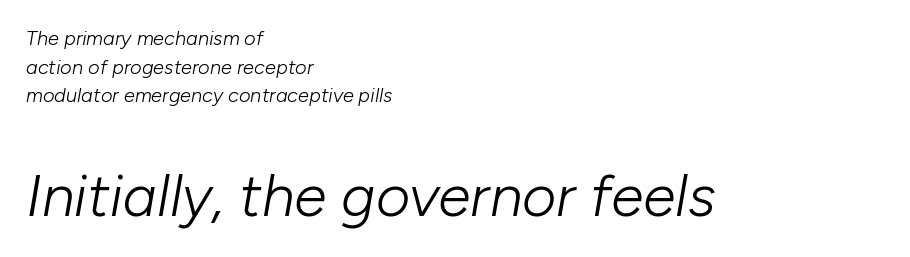
The image shows 59 px light type, italic (leaning right); set left-aligned, normal line spacing (1.43x), normal letter spacing, not underlined; the second (bottom) block is 2.95x larger; low stroke contrast and a medium x-height.
